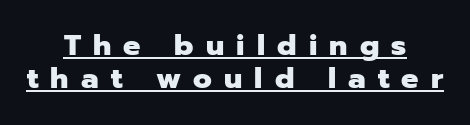
{"serif": "no", "italic": "no", "bold": "yes", "weight": "heavy", "width": "normal", "stroke_contrast": "low", "x_height": "medium", "monospaced": "no", "underline": "yes", "align": "center", "line_spacing": "tight", "line_spacing_ratio": 1.14, "letter_spacing": "wide", "letter_spacing_em": 0.42, "glyph_px": 29}
